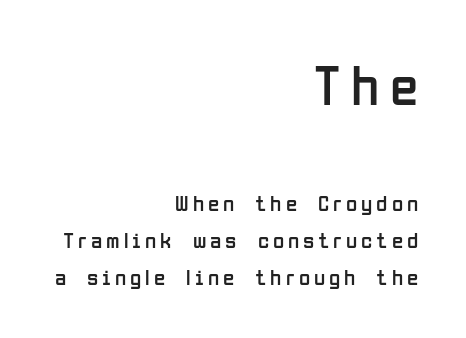
{"serif": "no", "italic": "no", "bold": "no", "weight": "regular", "width": "condensed", "stroke_contrast": "low", "x_height": "medium", "monospaced": "no", "underline": "no", "align": "right", "line_spacing": "normal", "line_spacing_ratio": 1.61, "larger_block": "first", "size_ratio": 2.52, "glyph_px": 58}
